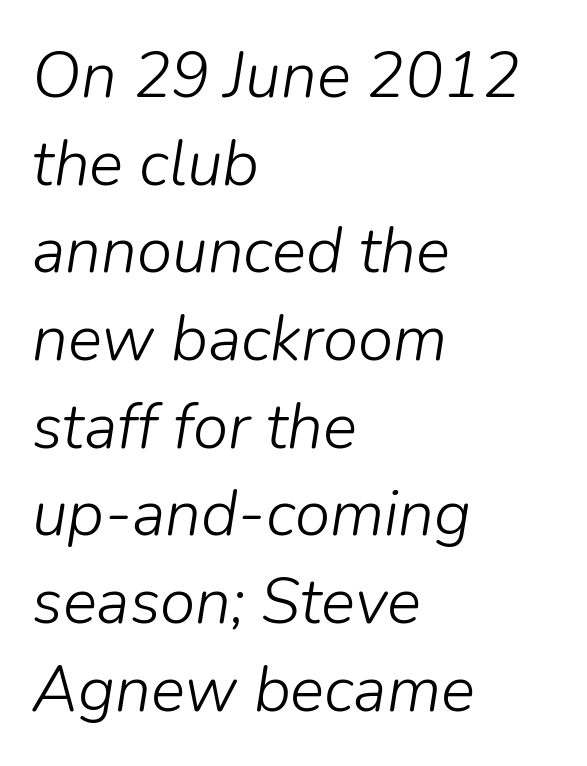
{"italic": "yes", "lean": "right", "slant_degrees": 9, "bold": "no", "weight": "light", "width": "normal", "stroke_contrast": "low", "x_height": "medium", "monospaced": "no", "underline": "no", "align": "left", "line_spacing": "normal", "line_spacing_ratio": 1.37, "letter_spacing": "normal", "letter_spacing_em": 0.0, "glyph_px": 64}
